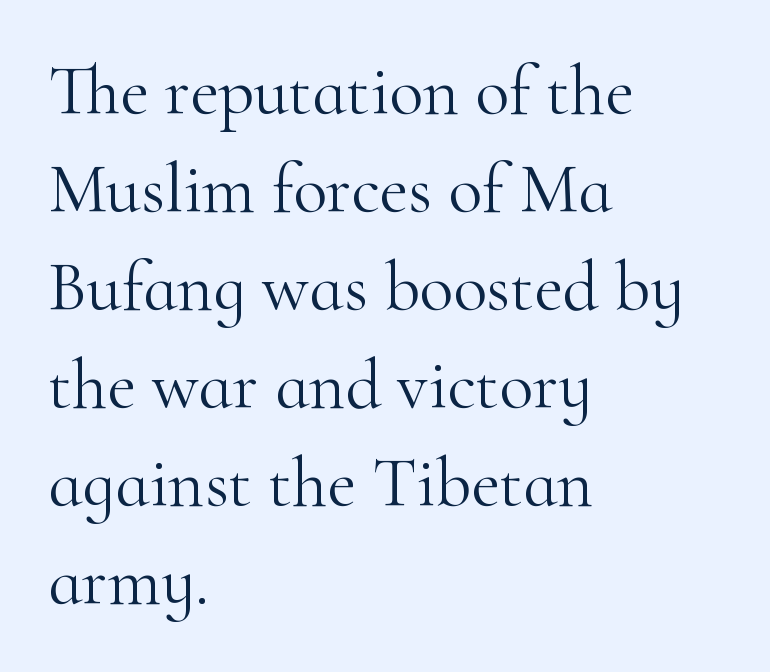
This block has exactly the height ordinary leading produces. A classic flush-left, rag-right setting is used for this passage. Short note: letters normally spaced. The passage shown is not bold in any degree. Examine the stroke ends and you'll spot serifs. Words float on clear page, feet unadorned.
